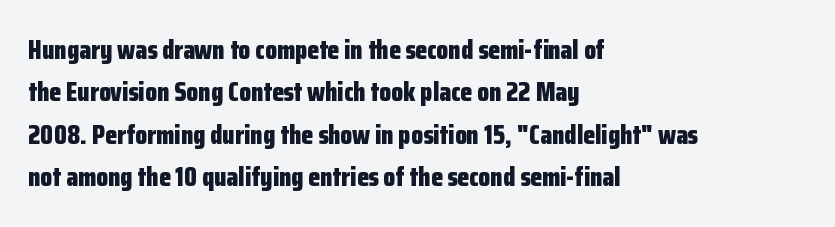
The image shows 27 px bold type, upright; set left-aligned, normal line spacing (1.57x), normal letter spacing, not underlined.
